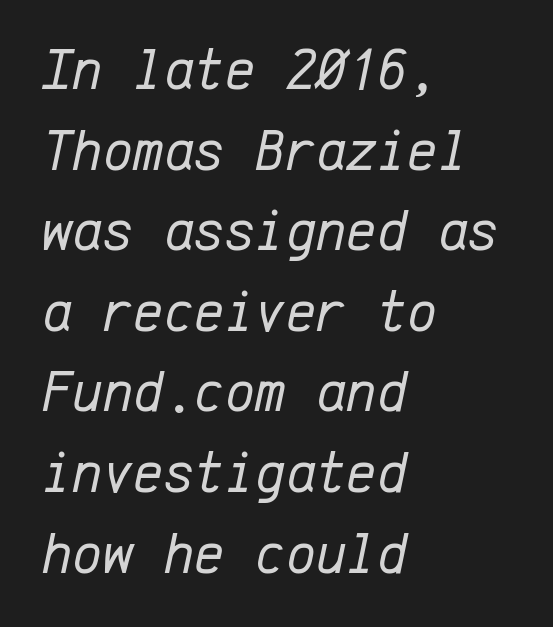
Check the space under the baseline: it is left empty. The paragraph has a hard left edge and a soft right edge. This is oblique type, the kind used for emphasis or titles. Caption: face not bold, strokes unweighted. Standard letterfit; no display-style spreading of the glyphs. One glance says typical: line gaps are just what's usual.
